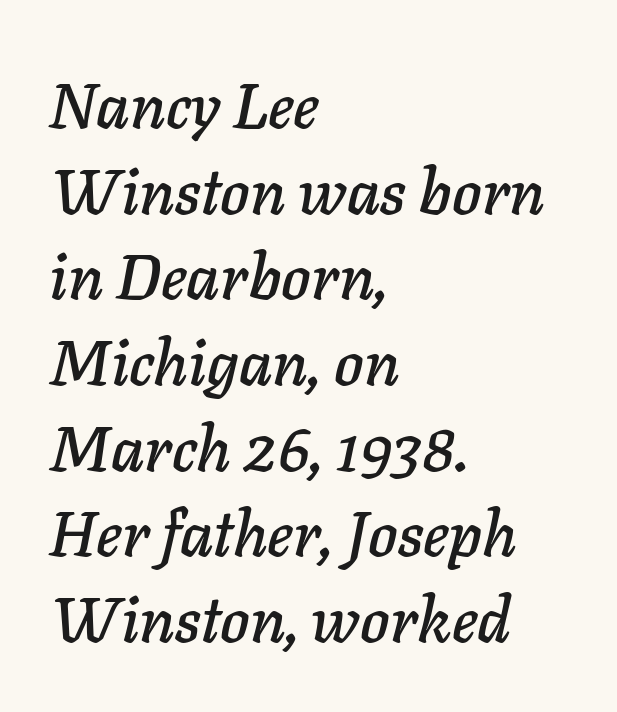
Posture: slanted. Any mark beneath the type? The region is blank. The gaps between neighbouring characters are ordinary and unremarkable. The space between consecutive lines is moderate. A typesetter would call this proportional, since set widths differ per character. Notice how the passage keeps a crisp vertical edge on the left only.
